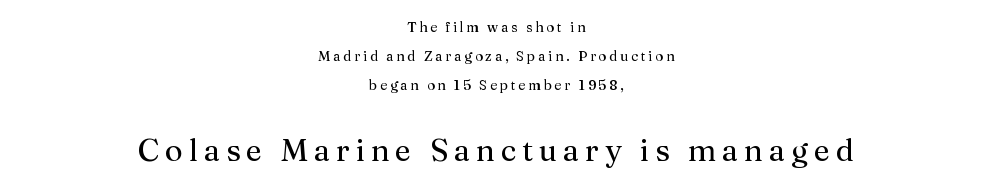
The image shows 31 px regular-weight serif type, upright; set centered, loose line spacing (2.08x), not underlined; the second (bottom) block is 2.21x larger; medium stroke contrast and a medium x-height.
